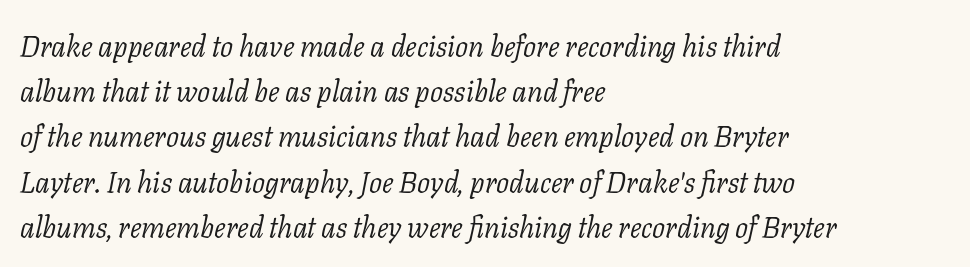
The image shows 29 px light serif type, italic (leaning right); set left-aligned, normal line spacing (1.56x), normal letter spacing, not underlined; low stroke contrast and a medium x-height.
